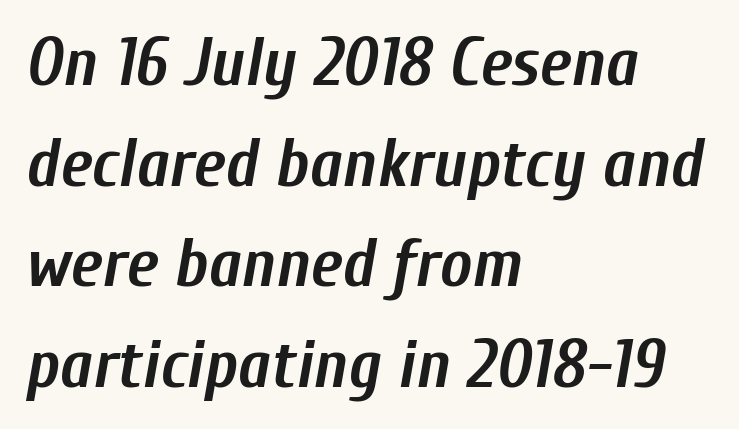
The image shows 68 px semibold, condensed type, italic (leaning right); set left-aligned, normal line spacing (1.48x), normal letter spacing, not underlined; low stroke contrast and a medium x-height.
